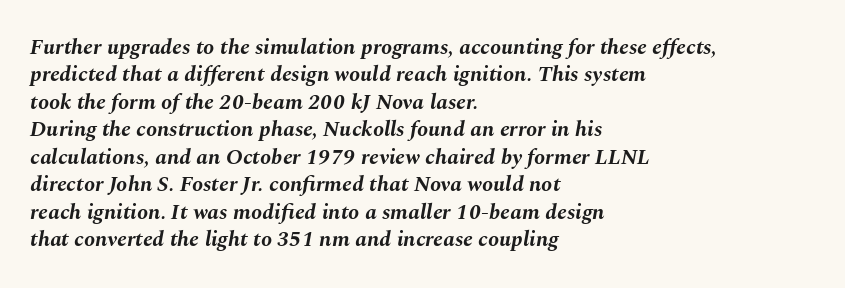
Q: Is the text bold? A: Yes.
Q: Is the text italic (slanted)? A: Yes, it leans right by about 10 degrees.
Q: Is the text underlined? A: No.
Q: How is the paragraph aligned? A: Left-aligned.
Q: Is the spacing between letters normal or unusually wide? A: Normal.
Q: Is the spacing between lines tight, normal or loose? A: Normal.
